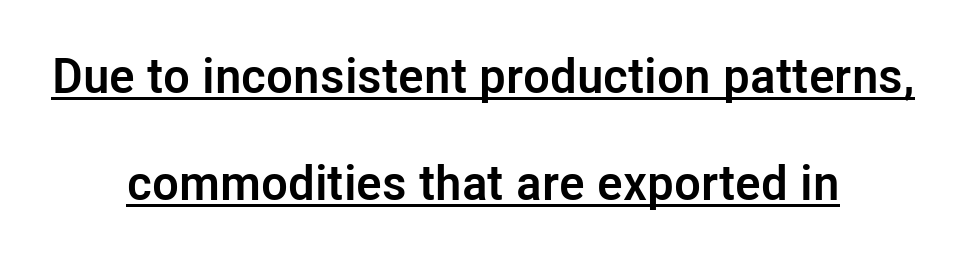
{"serif": "no", "italic": "no", "bold": "yes", "weight": "semibold", "width": "normal", "stroke_contrast": "low", "x_height": "medium", "monospaced": "no", "underline": "yes", "align": "center", "line_spacing": "loose", "line_spacing_ratio": 2.18, "letter_spacing": "normal", "letter_spacing_em": 0.0, "glyph_px": 49}
